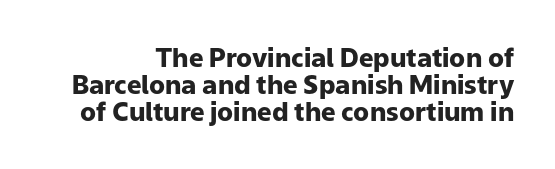
Q: Is the text bold? A: Yes.
Q: Is the text italic (slanted)? A: No, it is upright.
Q: Is the text underlined? A: No.
Q: Is the spacing between letters normal or unusually wide? A: Normal.
Q: Is the spacing between lines tight, normal or loose? A: Tight.
